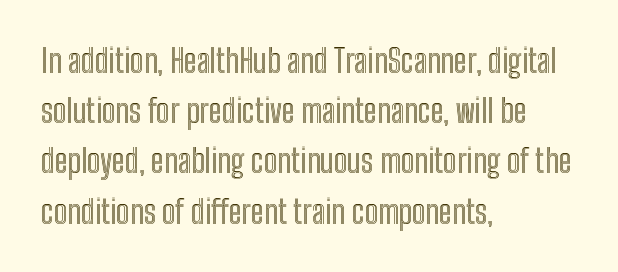
{"italic": "no", "width": "condensed", "x_height": "medium", "monospaced": "no", "underline": "no", "align": "left", "line_spacing": "normal", "line_spacing_ratio": 1.57, "letter_spacing": "normal", "letter_spacing_em": 0.0, "glyph_px": 32}
